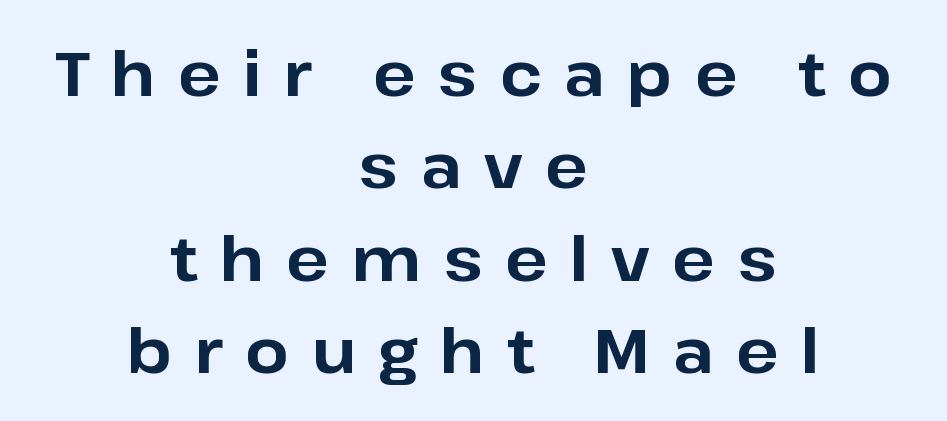
The image shows 62 px bold sans-serif type, upright; set centered, normal line spacing (1.49x), unusually wide letter spacing (+0.36 em), not underlined; low stroke contrast and a medium x-height.
